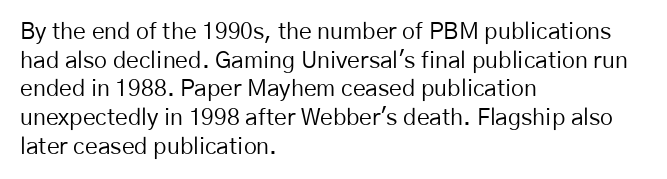
The image shows 23 px text type, upright; set left-aligned, normal line spacing (1.25x), normal letter spacing, not underlined.
